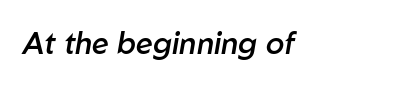
Standard letterfit; no display-style spreading of the glyphs. The typesetter chose a ragged-right arrangement here. These words are printed semibold, heavier than regular yet not bold. Clear beneath every line of the passage.
